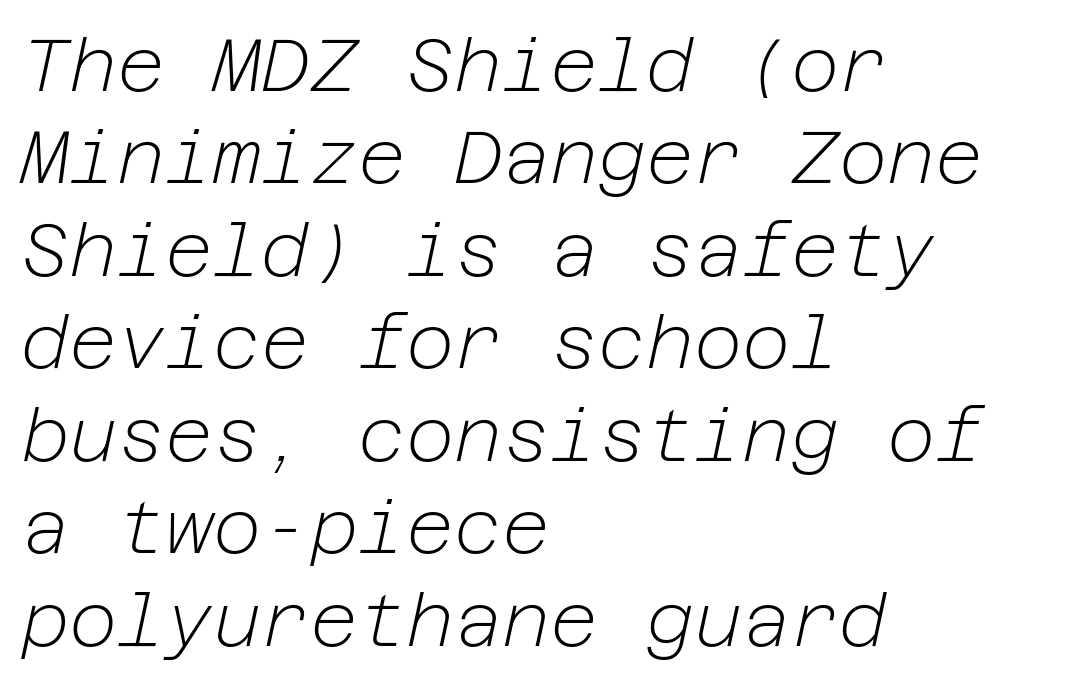
{"italic": "yes", "lean": "right", "slant_degrees": 12, "bold": "no", "weight": "light", "width": "normal", "stroke_contrast": "low", "x_height": "medium", "underline": "no", "align": "left", "line_spacing": "normal", "line_spacing_ratio": 1.25, "letter_spacing": "normal", "letter_spacing_em": 0.0, "glyph_px": 74}
